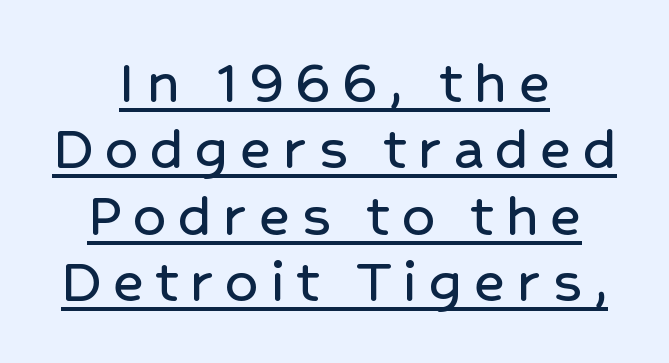
Q: Is the text italic (slanted)? A: No, it is upright.
Q: Is the typeface a serif or a sans-serif typeface? A: Sans-serif.
Q: Is the text underlined? A: Yes.
Q: How is the paragraph aligned? A: Centered.
Q: Is the spacing between lines tight, normal or loose? A: Tight.
Q: Width (condensed, normal, or wide)? A: Normal.
Q: Stroke contrast? A: Low.
Q: x-height? A: Medium.
Q: Monospaced? A: No.
